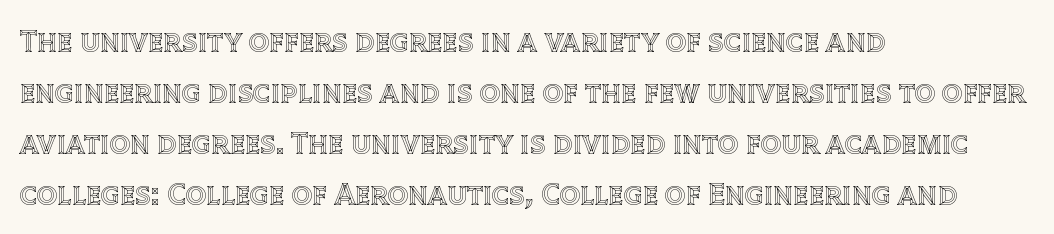
The image shows 32 px text type, upright; set left-aligned, normal line spacing (1.59x), normal letter spacing, not underlined; a large x-height.
